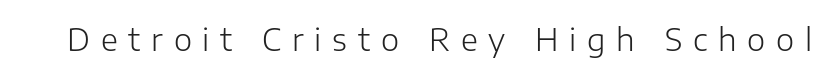
Q: Is the text bold? A: No.
Q: Is the text italic (slanted)? A: No, it is upright.
Q: Is the typeface a serif or a sans-serif typeface? A: Sans-serif.
Q: Is the text underlined? A: No.
Q: Is the spacing between letters normal or unusually wide? A: Unusually wide.
Q: Width (condensed, normal, or wide)? A: Normal.
Q: Stroke contrast? A: Low.
Q: x-height? A: Medium.
Q: Monospaced? A: No.
